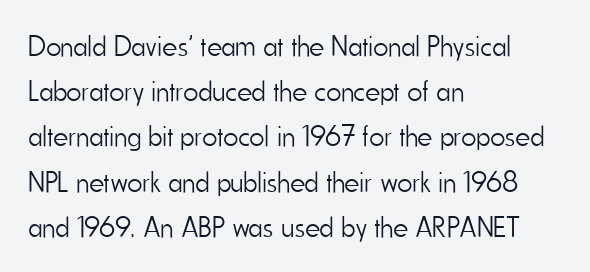
Q: Is the text bold? A: No.
Q: Is the text italic (slanted)? A: No, it is upright.
Q: Is the typeface a serif or a sans-serif typeface? A: Sans-serif.
Q: Is the text underlined? A: No.
Q: How is the paragraph aligned? A: Left-aligned.
Q: Is the spacing between letters normal or unusually wide? A: Normal.
Q: Is the spacing between lines tight, normal or loose? A: Normal.
Q: Width (condensed, normal, or wide)? A: Condensed.
Q: Stroke contrast? A: Low.
Q: x-height? A: Small.
Q: Monospaced? A: No.
